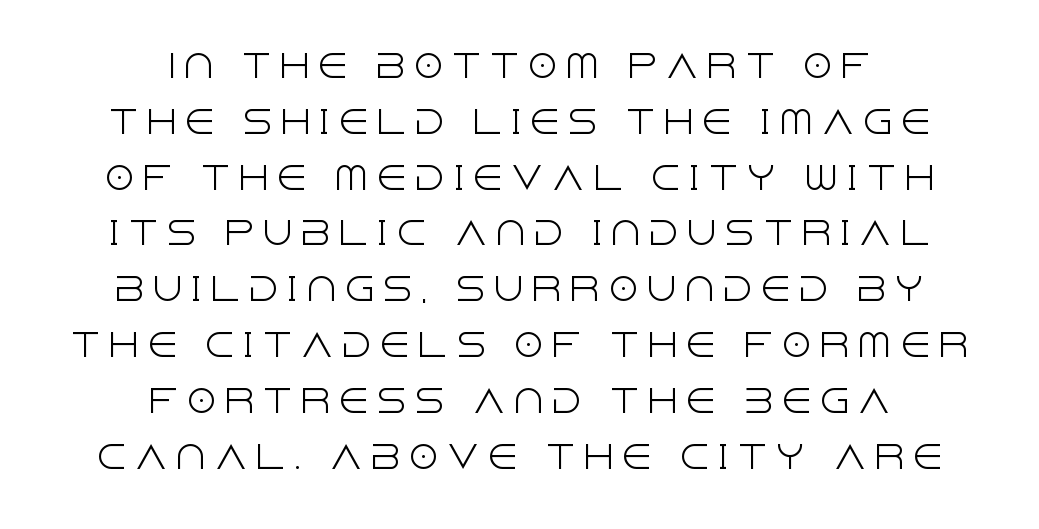
Q: Is the text bold? A: No.
Q: Is the text italic (slanted)? A: No, it is upright.
Q: Is the typeface a serif or a sans-serif typeface? A: Sans-serif.
Q: Is the text underlined? A: No.
Q: How is the paragraph aligned? A: Centered.
Q: Is the spacing between letters normal or unusually wide? A: Unusually wide.
Q: Width (condensed, normal, or wide)? A: Normal.
Q: x-height? A: Large.
Q: Monospaced? A: No.
